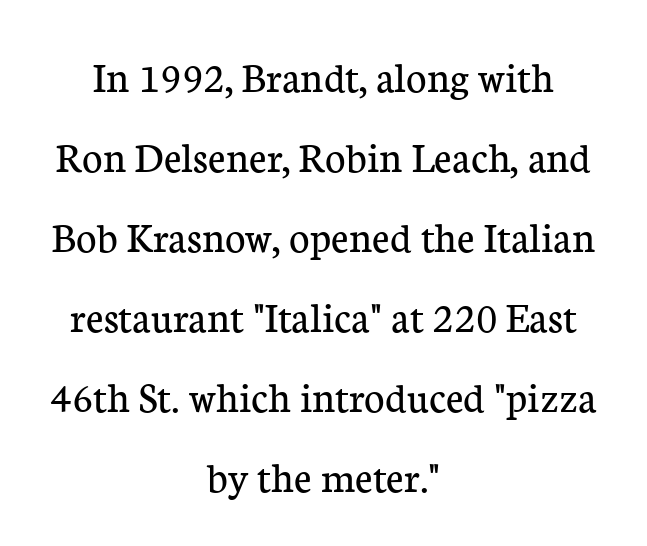
{"serif": "yes", "italic": "no", "bold": "no", "weight": "regular", "width": "normal", "stroke_contrast": "low", "x_height": "medium", "monospaced": "no", "underline": "no", "align": "center", "line_spacing_ratio": 1.82, "letter_spacing": "normal", "letter_spacing_em": 0.0, "glyph_px": 44}
